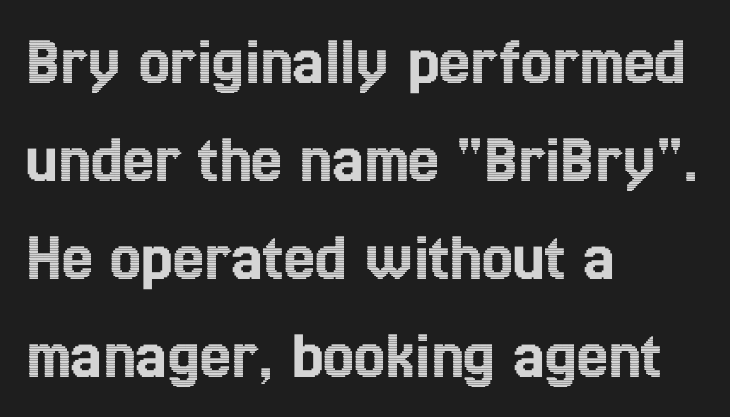
{"italic": "no", "width": "condensed", "x_height": "medium", "monospaced": "no", "underline": "no", "align": "left", "line_spacing": "normal", "line_spacing_ratio": 1.4, "letter_spacing": "normal", "letter_spacing_em": 0.0, "glyph_px": 70}
